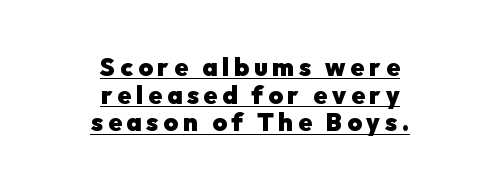
Q: Is the text bold? A: Yes.
Q: Is the text italic (slanted)? A: No, it is upright.
Q: Is the text underlined? A: Yes.
Q: How is the paragraph aligned? A: Centered.
Q: Is the spacing between lines tight, normal or loose? A: Tight.
